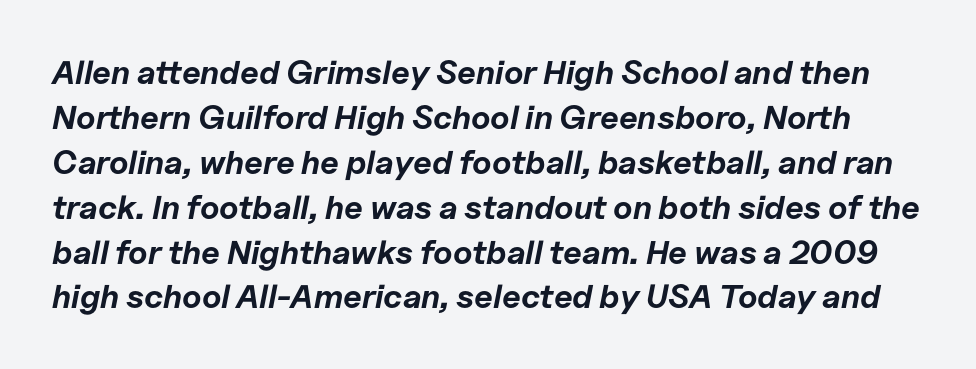
{"italic": "yes", "lean": "right", "slant_degrees": 11, "bold": "yes", "weight": "bold", "width": "normal", "stroke_contrast": "low", "x_height": "medium", "monospaced": "no", "underline": "no", "line_spacing": "normal", "line_spacing_ratio": 1.36, "letter_spacing": "normal", "letter_spacing_em": 0.0, "glyph_px": 33}
